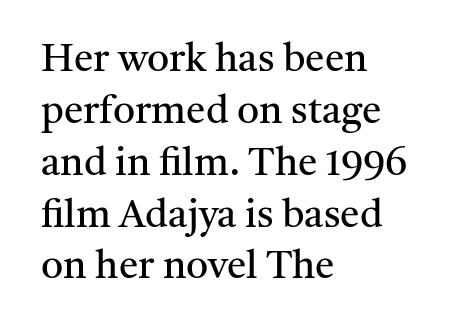
The image shows 39 px regular-weight serif type, upright; set left-aligned, normal line spacing (1.33x), normal letter spacing, not underlined; medium stroke contrast and a medium x-height.
